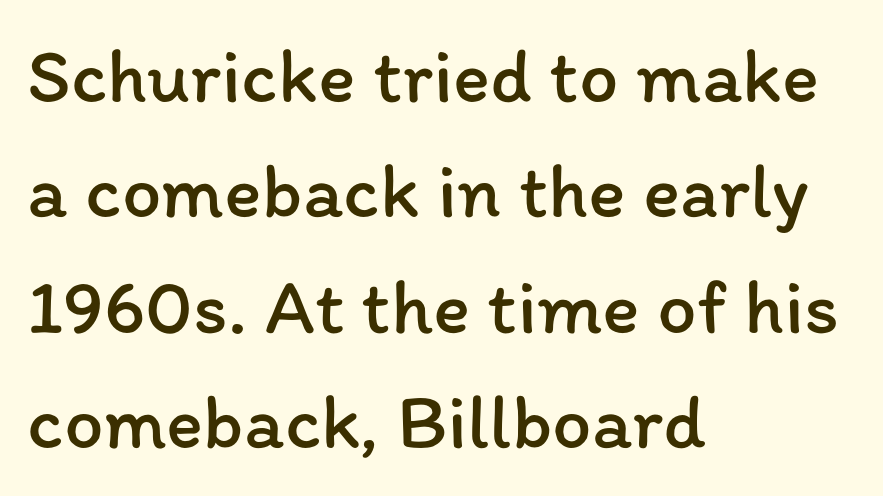
{"italic": "no", "bold": "no", "weight": "regular", "width": "normal", "stroke_contrast": "low", "x_height": "medium", "monospaced": "no", "underline": "no", "align": "left", "line_spacing": "normal", "line_spacing_ratio": 1.48, "letter_spacing": "normal", "letter_spacing_em": 0.0, "glyph_px": 78}
